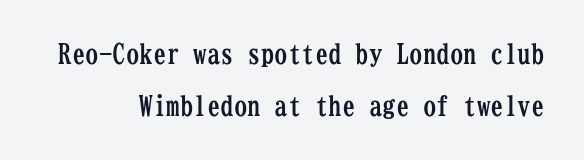
In terms of letterspacing, this is plain default setting. Is there any slant? The stems are plumb. Letters rest on an invisible, unmarked baseline. Does the weight exceed regular? Yes, all the way to bold. The typesetter chose a ragged-left arrangement here.
